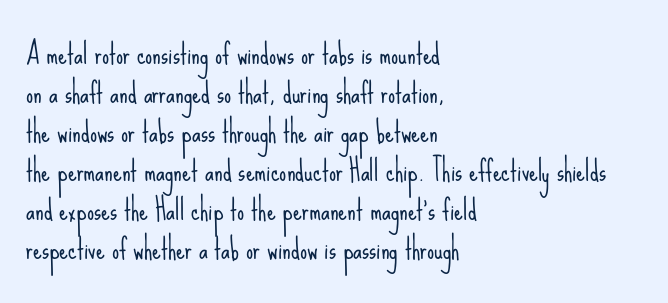
Q: Is the text bold? A: No.
Q: Is the text italic (slanted)? A: No, it is upright.
Q: Is the typeface a serif or a sans-serif typeface? A: Sans-serif.
Q: Is the text underlined? A: No.
Q: How is the paragraph aligned? A: Left-aligned.
Q: Is the spacing between letters normal or unusually wide? A: Normal.
Q: Is the spacing between lines tight, normal or loose? A: Normal.
Q: Width (condensed, normal, or wide)? A: Condensed.
Q: Stroke contrast? A: Low.
Q: x-height? A: Small.
Q: Monospaced? A: No.
